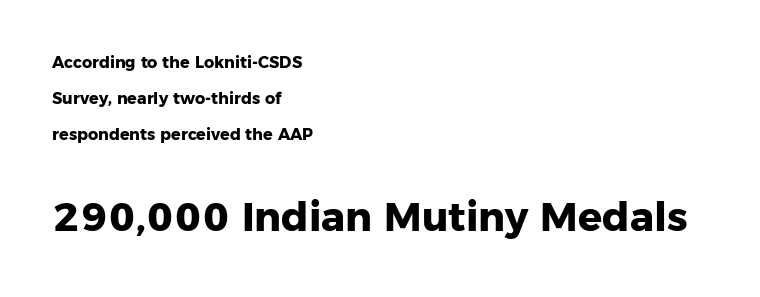
Character widths vary here, with narrow letters taking less room than wide ones. Students, note that the glyphs here touch the page at normal intervals. Alignment: flush left. The baseline area is clear.
